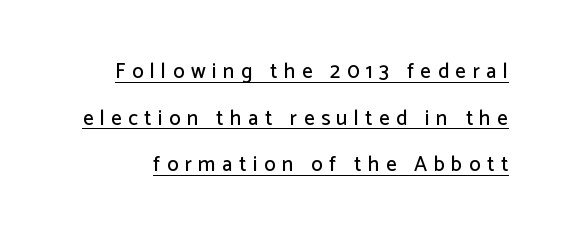
{"italic": "no", "underline": "yes", "line_spacing": "loose", "line_spacing_ratio": 2.22, "letter_spacing": "wide", "letter_spacing_em": 0.31, "glyph_px": 21}
